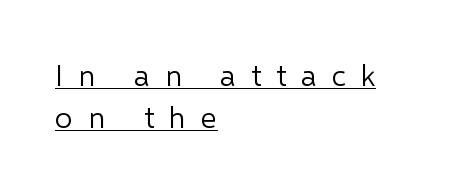
The image shows 31 px light sans-serif type, upright; set left-aligned, normal line spacing (1.37x), unusually wide letter spacing (+0.49 em), underlined; low stroke contrast and a medium x-height.
